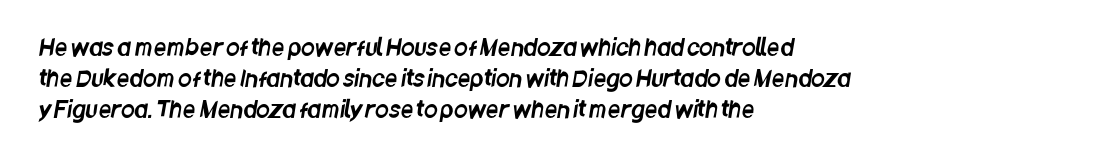
The image shows 22 px text type; set left-aligned, normal line spacing (1.4x), normal letter spacing, not underlined.
